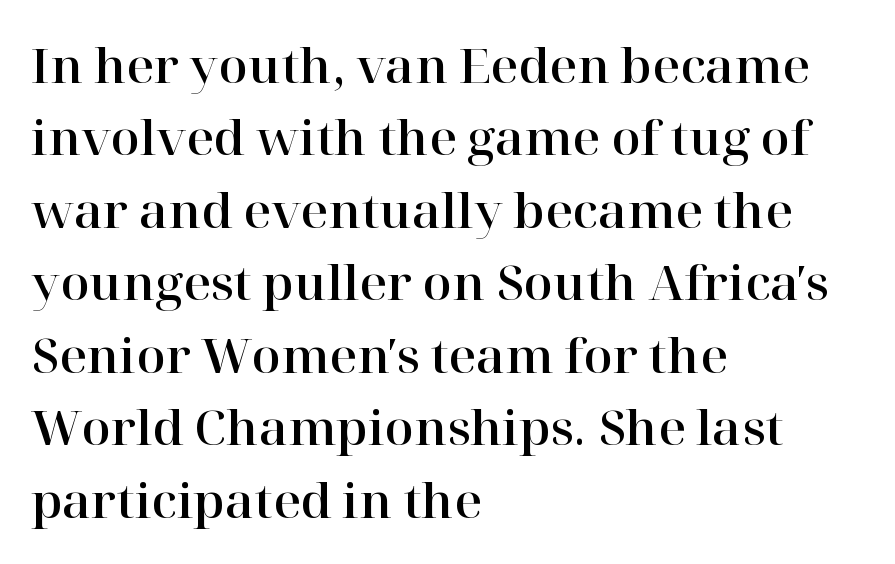
If you measured baseline to baseline, you'd find a middling distance. Serifs: yes, visible at the terminals of the letterforms. No italicization has been applied; the sample stays upright. Note the varied advance widths — an 'i' is clearly narrower than an 'm'. Short note: letters normally spaced.
